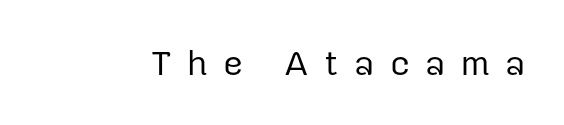
No word sits above an underline. Between one letter and the next there's a generous, obvious gap. Is this a fixed-width face? No — the glyphs have proportional, varying widths. Designer's note — italics off, roman on. Nothing sits at the stroke ends, so this counts as sans-serif. No chunkiness to these letters — they're not bold.
